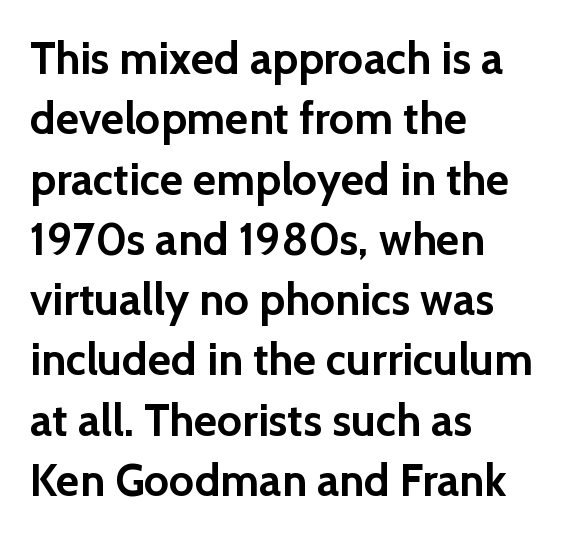
{"serif": "no", "italic": "no", "bold": "yes", "weight": "semibold", "width": "normal", "x_height": "medium", "monospaced": "no", "underline": "no", "align": "left", "line_spacing": "normal", "line_spacing_ratio": 1.34, "letter_spacing": "normal", "letter_spacing_em": 0.0, "glyph_px": 45}
